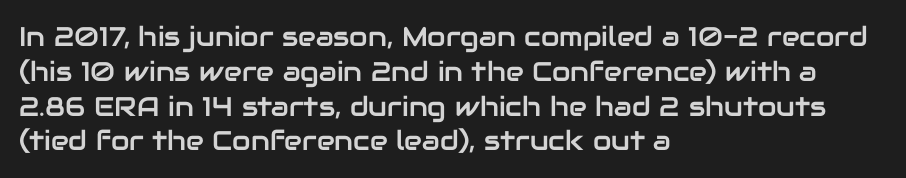
Q: Is the text italic (slanted)? A: No, it is upright.
Q: Is the text underlined? A: No.
Q: How is the paragraph aligned? A: Left-aligned.
Q: Is the spacing between letters normal or unusually wide? A: Normal.
Q: Is the spacing between lines tight, normal or loose? A: Normal.
